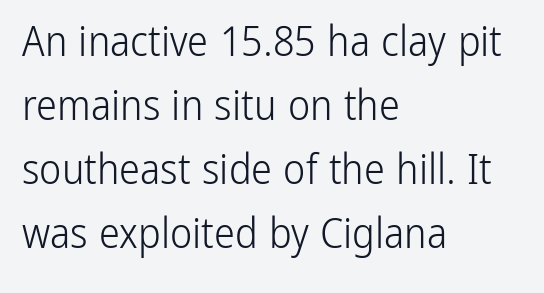
{"serif": "no", "italic": "no", "bold": "no", "weight": "light", "width": "condensed", "stroke_contrast": "low", "x_height": "medium", "monospaced": "no", "underline": "no", "align": "left", "line_spacing": "normal", "line_spacing_ratio": 1.52, "letter_spacing": "normal", "letter_spacing_em": 0.0, "glyph_px": 42}
